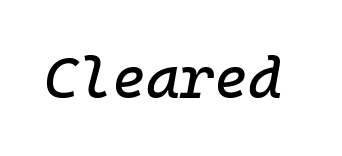
Students, note that the glyphs here touch the page at normal intervals. Fixed-width glyphs throughout — classic coding-font behaviour. Each row of text sits above clean, open space. When letters slant like this, we call the style italic.
